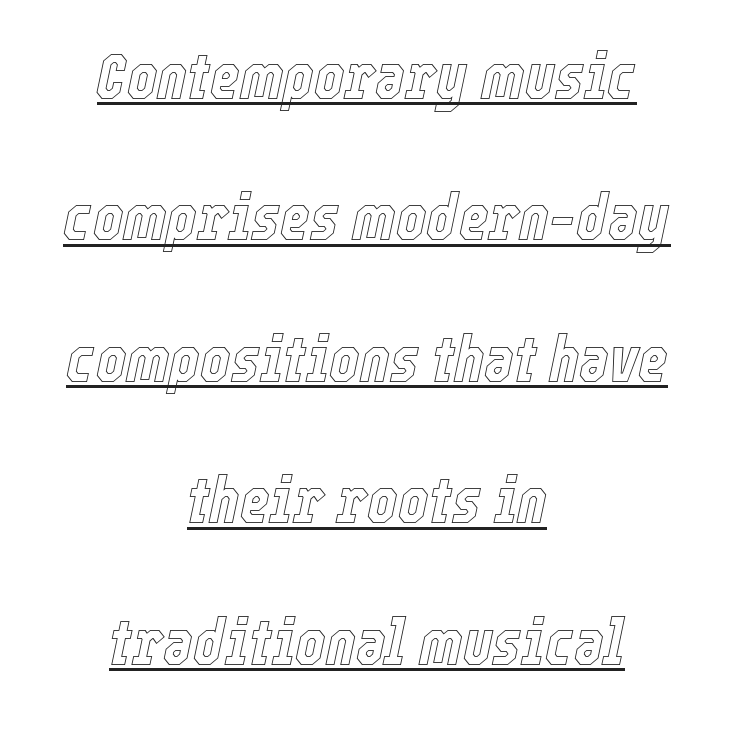
The image shows 64 px condensed type, italic (leaning right); set centered, loose line spacing (2.21x), normal letter spacing, underlined; a medium x-height.
